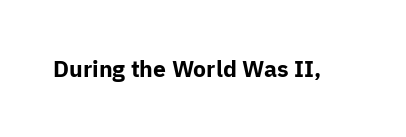
The image shows 23 px bold type, upright; set normal letter spacing, not underlined.
